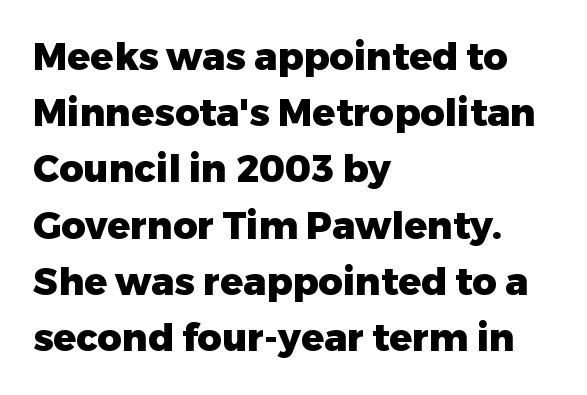
The image shows 38 px heavy sans-serif type, upright; set left-aligned, normal line spacing (1.48x), normal letter spacing, not underlined; low stroke contrast and a medium x-height.
